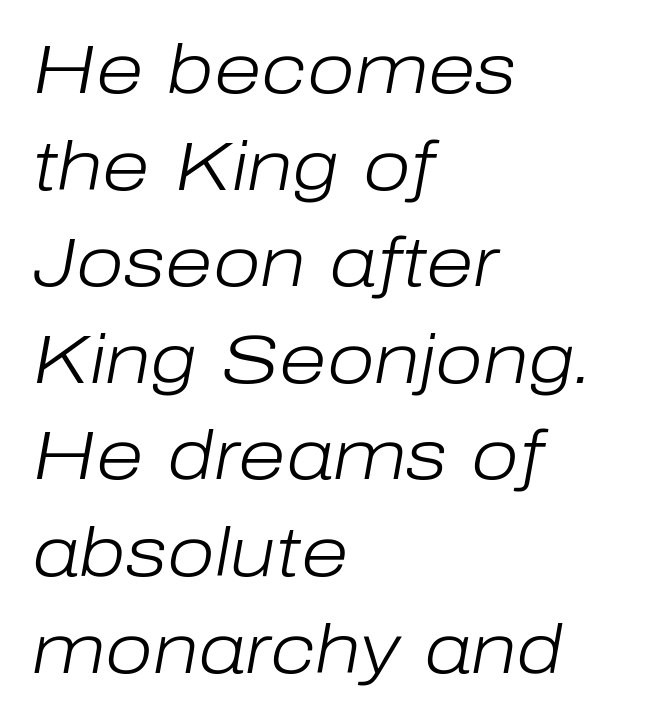
The image shows 69 px light type, italic (leaning right); set left-aligned, normal line spacing (1.4x), normal letter spacing, not underlined; low stroke contrast and a medium x-height.
